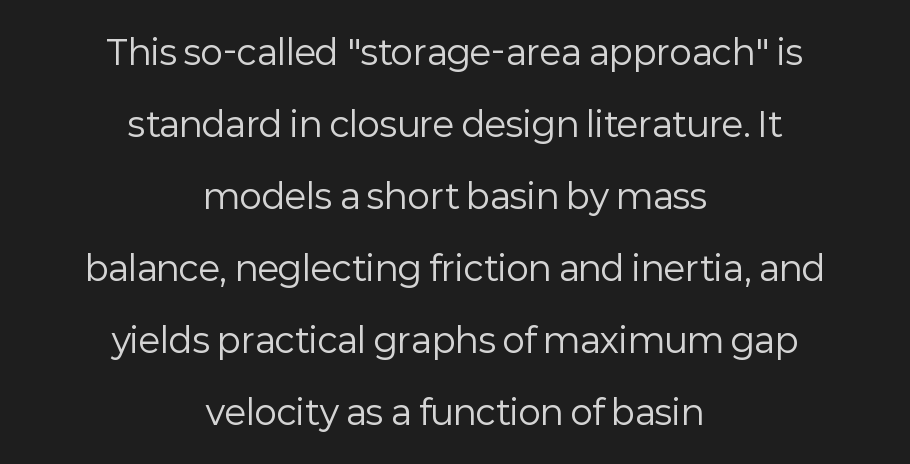
Q: Is the text bold? A: No.
Q: Is the text italic (slanted)? A: No, it is upright.
Q: Is the typeface a serif or a sans-serif typeface? A: Sans-serif.
Q: Is the text underlined? A: No.
Q: How is the paragraph aligned? A: Centered.
Q: Is the spacing between letters normal or unusually wide? A: Normal.
Q: Is the spacing between lines tight, normal or loose? A: Loose.
Q: Width (condensed, normal, or wide)? A: Normal.
Q: Stroke contrast? A: Low.
Q: x-height? A: Medium.
Q: Monospaced? A: No.
